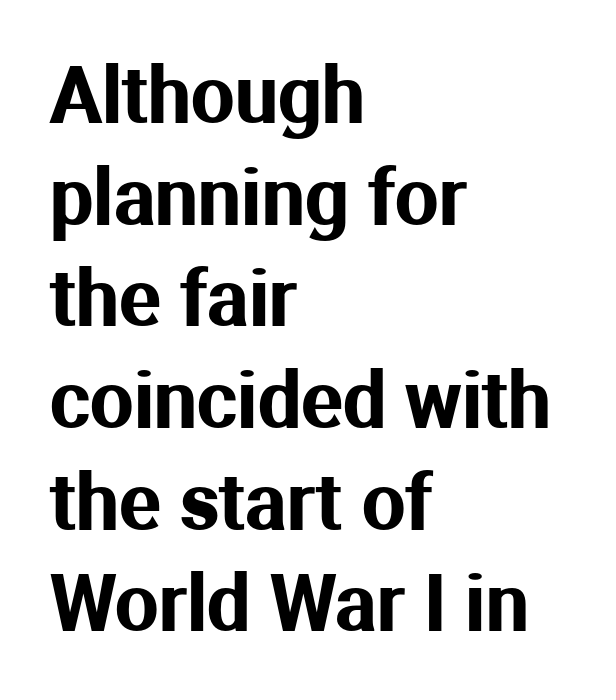
Which margin do the lines hug? The left one — the right edge is uneven. These lines are rendered in a variable-pitch font. Nobody drew a line under any word here. To sum up the face: it is a sans, with no serifs. What stands out about the letter spacing? Nothing — it is the standard amount. The font's upright variant was chosen for this text.
